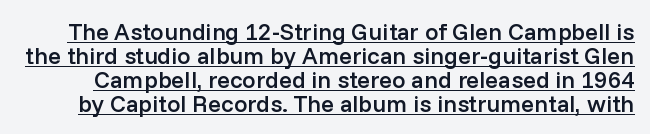
Q: Is the text bold? A: Semi-bold.
Q: Is the text italic (slanted)? A: No, it is upright.
Q: Is the text underlined? A: Yes.
Q: Is the spacing between letters normal or unusually wide? A: Normal.
Q: Is the spacing between lines tight, normal or loose? A: Tight.
